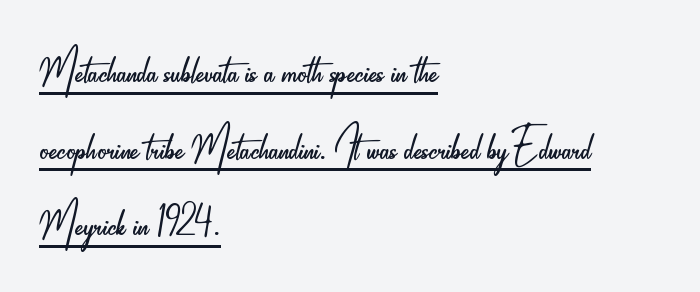
Q: Is the text bold? A: No.
Q: Is the text italic (slanted)? A: Yes.
Q: Is the typeface a serif or a sans-serif typeface? A: Sans-serif.
Q: Is the text underlined? A: Yes.
Q: How is the paragraph aligned? A: Left-aligned.
Q: Is the spacing between letters normal or unusually wide? A: Normal.
Q: Is the spacing between lines tight, normal or loose? A: Normal.
Q: Width (condensed, normal, or wide)? A: Condensed.
Q: Stroke contrast? A: Low.
Q: x-height? A: Small.
Q: Monospaced? A: No.
